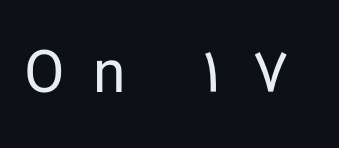
The image shows 59 px regular-weight sans-serif type, upright; set unusually wide letter spacing (+0.49 em), not underlined; low stroke contrast and a medium x-height.
